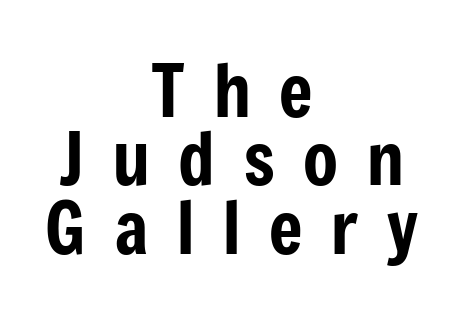
The foot of each line stays bare and open. The rendering uses a small line-height, squeezing the rows. Font category for this specimen: sans-serif. Observe the wide spacing: letters keep a clear distance from each other. Line starts and ends both wander, symmetrically. Italic? Not at all — the glyphs are vertical.
